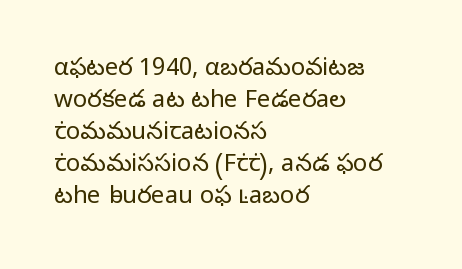
Q: Is the text bold? A: No.
Q: Is the text italic (slanted)? A: No, it is upright.
Q: Is the text underlined? A: No.
Q: How is the paragraph aligned? A: Left-aligned.
Q: Is the spacing between letters normal or unusually wide? A: Normal.
Q: Is the spacing between lines tight, normal or loose? A: Normal.
